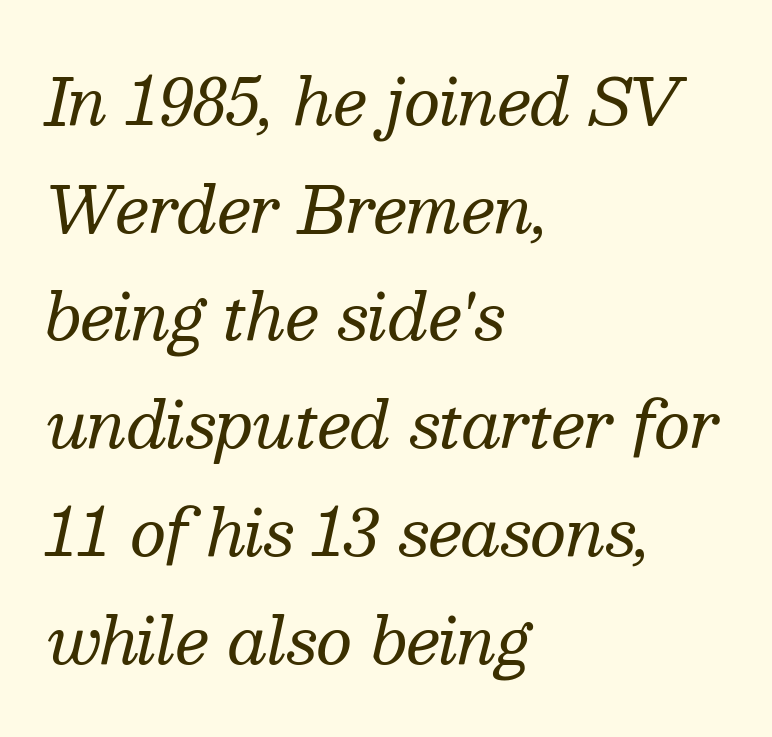
Q: Is the text bold? A: No.
Q: Is the text italic (slanted)? A: Yes, it leans right by about 13 degrees.
Q: Is the typeface a serif or a sans-serif typeface? A: Serif.
Q: Is the text underlined? A: No.
Q: How is the paragraph aligned? A: Left-aligned.
Q: Is the spacing between letters normal or unusually wide? A: Normal.
Q: Width (condensed, normal, or wide)? A: Normal.
Q: Stroke contrast? A: Medium.
Q: x-height? A: Medium.
Q: Monospaced? A: No.
